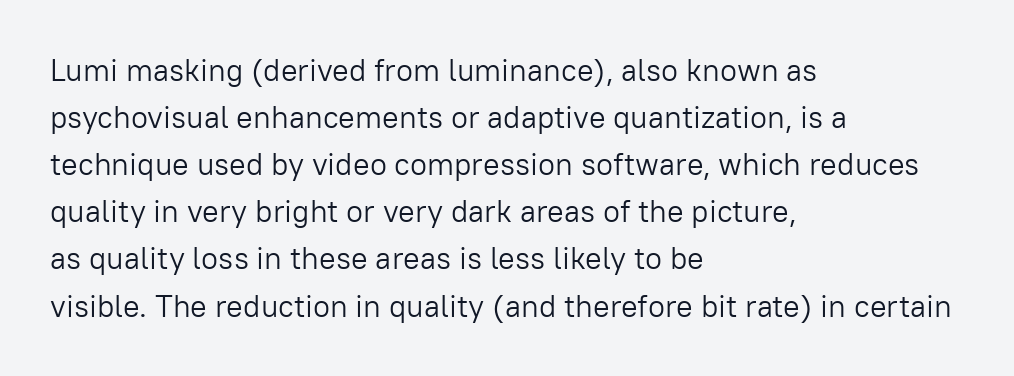
Q: Is the text bold? A: No.
Q: Is the text italic (slanted)? A: No, it is upright.
Q: Is the typeface a serif or a sans-serif typeface? A: Sans-serif.
Q: Is the text underlined? A: No.
Q: How is the paragraph aligned? A: Left-aligned.
Q: Is the spacing between letters normal or unusually wide? A: Normal.
Q: Is the spacing between lines tight, normal or loose? A: Normal.
Q: Width (condensed, normal, or wide)? A: Normal.
Q: Stroke contrast? A: Low.
Q: x-height? A: Medium.
Q: Monospaced? A: No.
